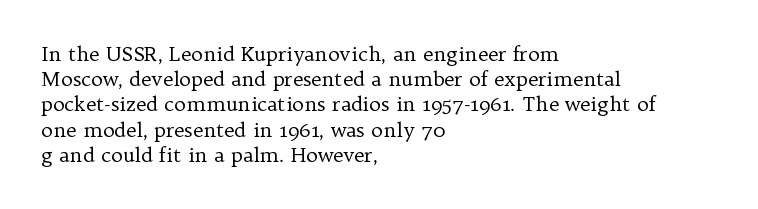
How would I describe the line gaps? Plain and ordinary. Stem width sits at or under what a default text font uses. Posture: straight, roman, zero tilt. Underlining? Definitely not there. How are the letters spaced? Ordinarily, with no added tracking. Alignment: flush left.
